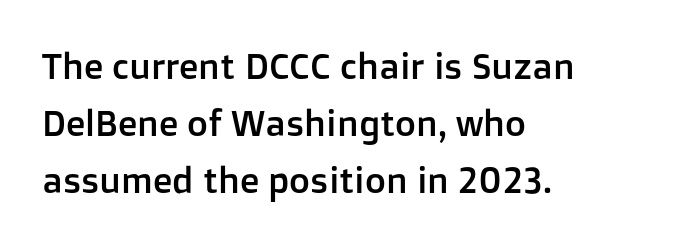
The image shows 36 px sans-serif type, upright; set left-aligned, normal line spacing (1.58x), normal letter spacing, not underlined; low stroke contrast and a medium x-height.
